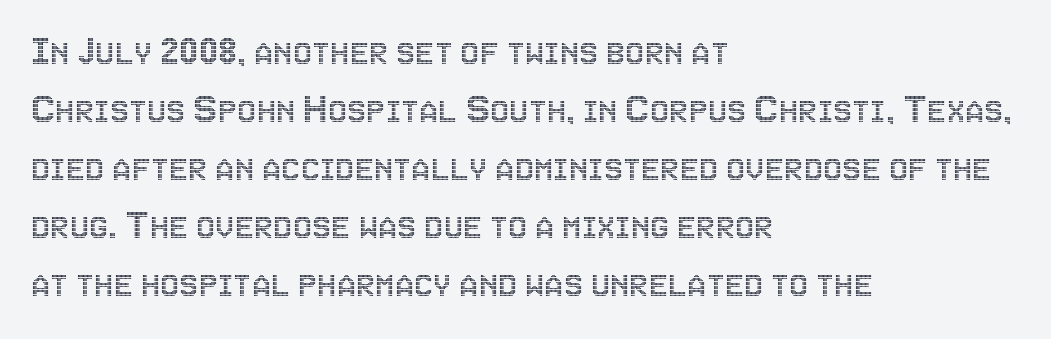
The image shows 43 px condensed type, upright; set left-aligned, normal line spacing (1.35x), normal letter spacing, not underlined; a large x-height.
